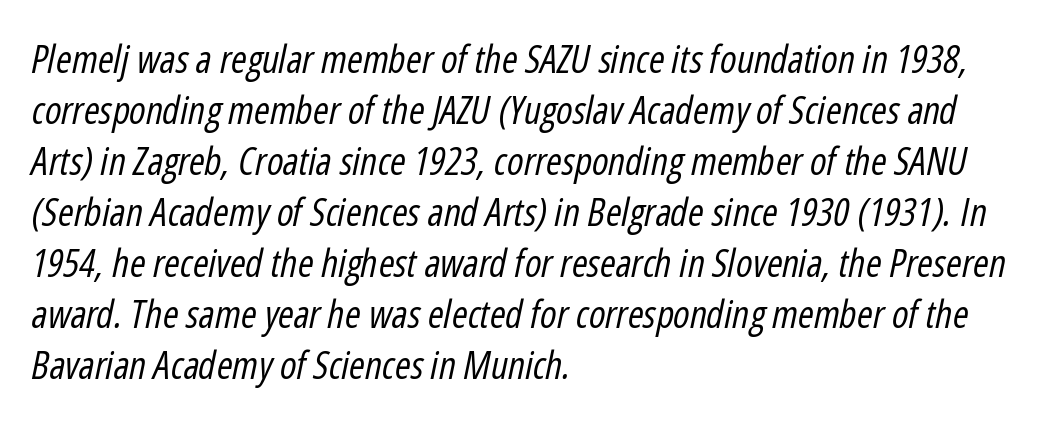
The image shows 38 px regular-weight, condensed type, italic (leaning right); set left-aligned, normal line spacing (1.34x), normal letter spacing, not underlined; low stroke contrast and a medium x-height.
